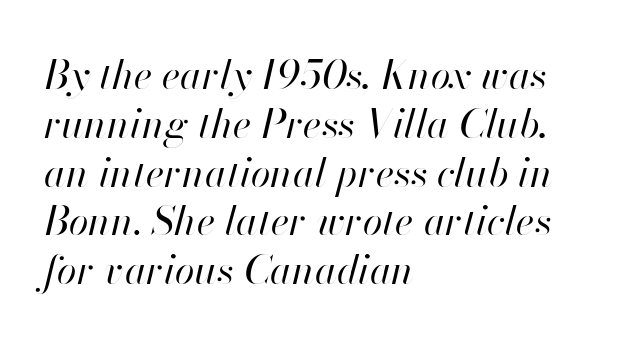
Q: Is the text bold? A: No.
Q: Is the text italic (slanted)? A: Yes, it leans right by about 13 degrees.
Q: Is the text underlined? A: No.
Q: How is the paragraph aligned? A: Left-aligned.
Q: Is the spacing between letters normal or unusually wide? A: Normal.
Q: Width (condensed, normal, or wide)? A: Normal.
Q: Stroke contrast? A: High.
Q: x-height? A: Small.
Q: Monospaced? A: No.
